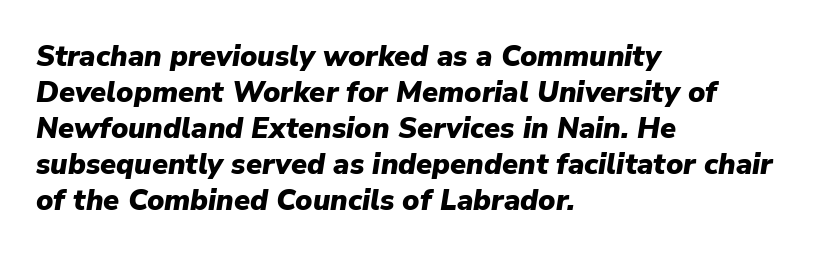
Between one letter and the next there's only the usual sliver of space. Character widths vary here, with narrow letters taking less room than wide ones. Notice how thick the strokes are: this is what a full bold looks like. Leftover space on each line is placed entirely after the last word.
